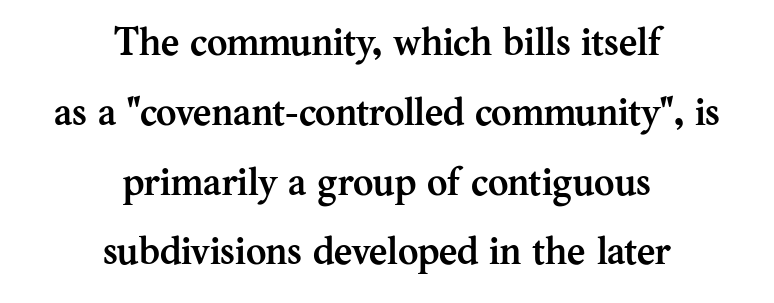
{"serif": "yes", "italic": "no", "bold": "yes", "weight": "semibold", "width": "normal", "stroke_contrast": "medium", "x_height": "medium", "monospaced": "no", "underline": "no", "align": "center", "line_spacing_ratio": 1.79, "letter_spacing": "normal", "letter_spacing_em": 0.0, "glyph_px": 39}
